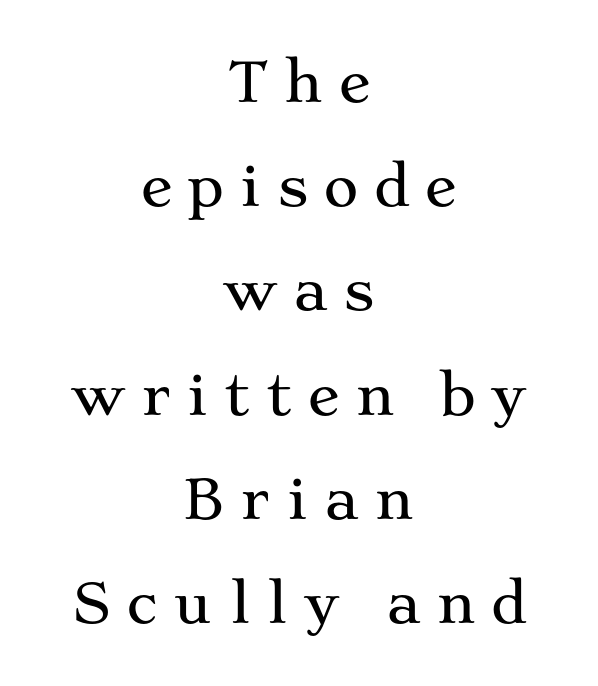
The image shows 54 px wide serif type, upright; set centered, loose line spacing (1.93x), unusually wide letter spacing (+0.28 em), not underlined; medium stroke contrast and a medium x-height.
